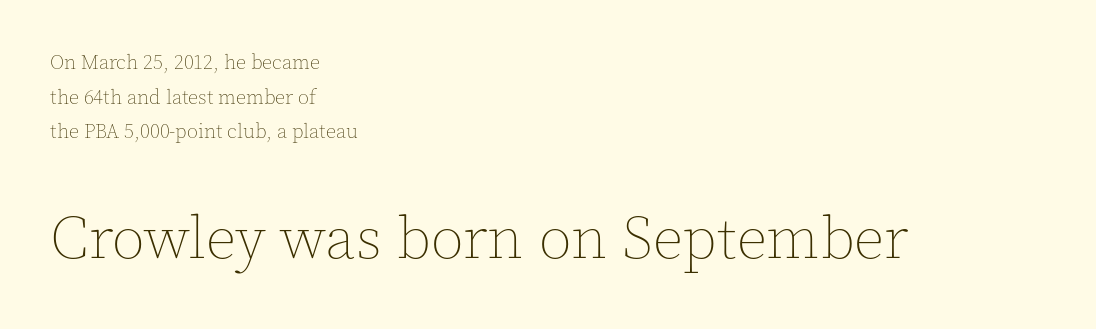
Q: Is the text bold? A: No.
Q: Is the text italic (slanted)? A: No, it is upright.
Q: Is the text underlined? A: No.
Q: How is the paragraph aligned? A: Left-aligned.
Q: Is the spacing between letters normal or unusually wide? A: Normal.
Q: Which block of text is set in a larger size, the first (top) or the second (bottom)? A: The second (bottom) one.
Q: Width (condensed, normal, or wide)? A: Normal.
Q: x-height? A: Medium.
Q: Monospaced? A: No.
